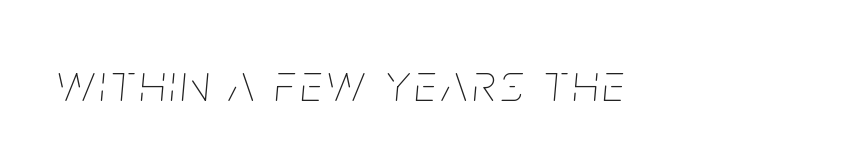
The image shows 54 px thin, condensed type, italic (leaning right); set not underlined; low stroke contrast and a large x-height.
